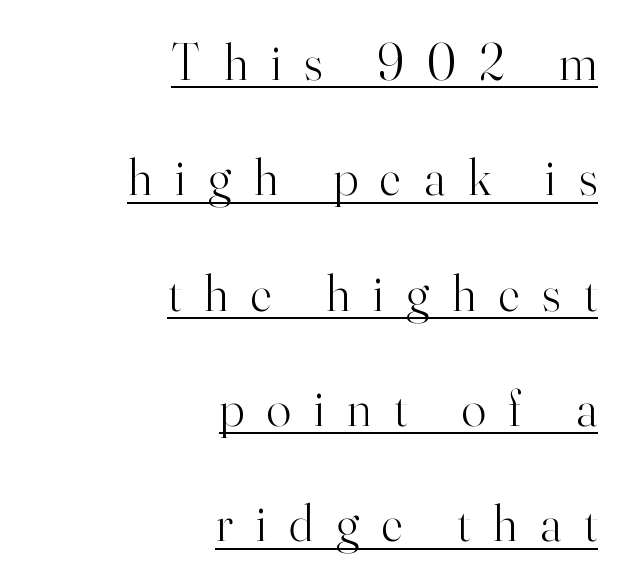
{"serif": "yes", "italic": "no", "bold": "no", "weight": "light", "width": "normal", "stroke_contrast": "high", "x_height": "small", "monospaced": "no", "underline": "yes", "align": "right", "line_spacing": "loose", "line_spacing_ratio": 2.26, "letter_spacing": "wide", "letter_spacing_em": 0.45, "glyph_px": 51}
